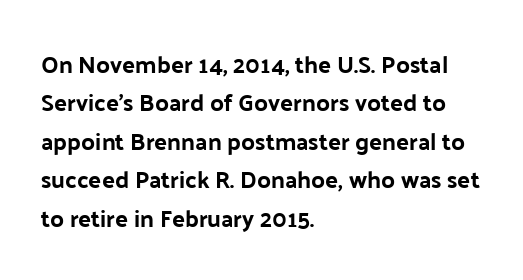
Check the space under the baseline: it is left empty. A classic flush-left, rag-right setting is used for this passage. These lines sit exactly where default settings would place them. Students, note that the glyphs here touch the page at normal intervals. The type sits square on the baseline with zero lean.
